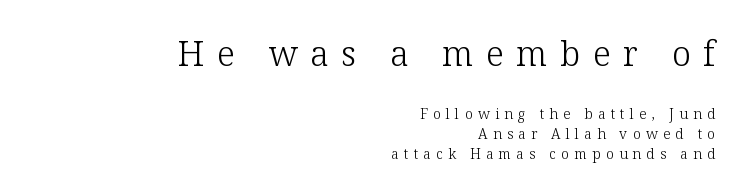
Q: Is the text bold? A: No.
Q: Is the text italic (slanted)? A: No, it is upright.
Q: Is the typeface a serif or a sans-serif typeface? A: Serif.
Q: Is the text underlined? A: No.
Q: How is the paragraph aligned? A: Right-aligned.
Q: Is the spacing between letters normal or unusually wide? A: Unusually wide.
Q: Is the spacing between lines tight, normal or loose? A: Normal.
Q: Which block of text is set in a larger size, the first (top) or the second (bottom)? A: The first (top) one.
Q: Width (condensed, normal, or wide)? A: Normal.
Q: Stroke contrast? A: Low.
Q: x-height? A: Medium.
Q: Monospaced? A: No.
